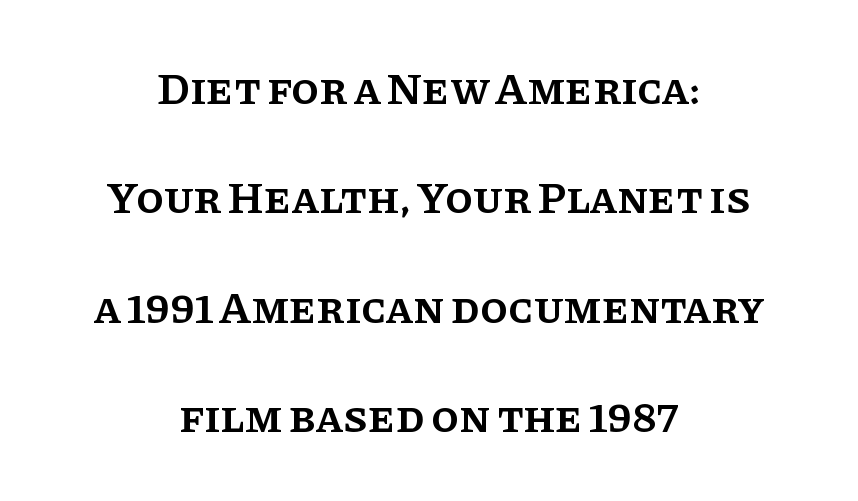
Q: Is the text bold? A: Semi-bold.
Q: Is the text italic (slanted)? A: No, it is upright.
Q: Is the typeface a serif or a sans-serif typeface? A: Serif.
Q: Is the text underlined? A: No.
Q: How is the paragraph aligned? A: Centered.
Q: Is the spacing between letters normal or unusually wide? A: Normal.
Q: Is the spacing between lines tight, normal or loose? A: Loose.
Q: Width (condensed, normal, or wide)? A: Normal.
Q: Stroke contrast? A: Low.
Q: x-height? A: Large.
Q: Monospaced? A: No.
